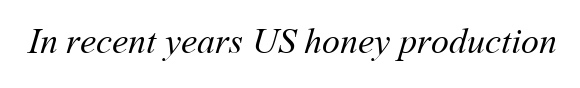
Compared with a typical body face, this is equally light or lighter still. The tracking reads as untouched default to a designer's eye. Proportional: the letters do not fall into vertical columns. Descenders hang freely into open space.
